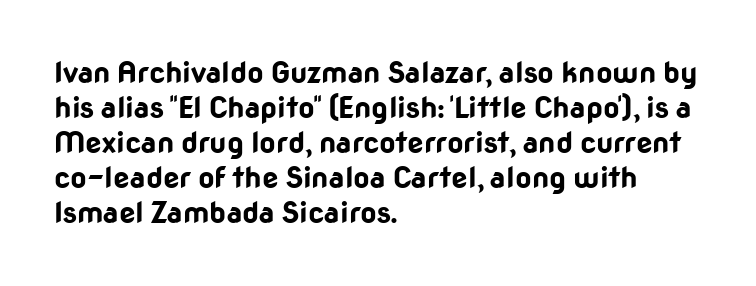
The image shows 29 px bold sans-serif type, upright; set left-aligned, line spacing 1.21x, normal letter spacing, not underlined; low stroke contrast and a medium x-height.
